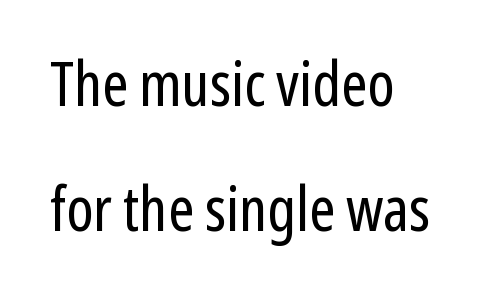
Loosely led — the rows are spread out. Character widths vary here, with narrow letters taking less room than wide ones. Stroke terminals: plain, sans-serif. The gaps between neighbouring characters are ordinary and unremarkable.
